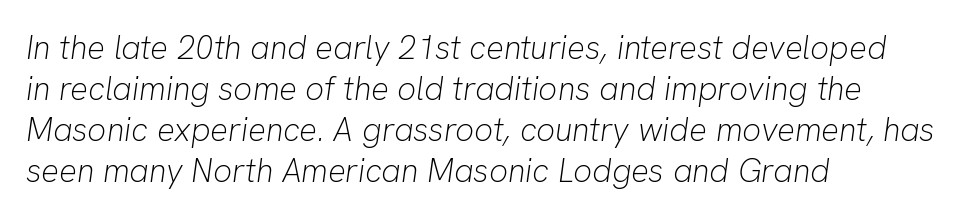
Here the glyphs are tracked normally, forming tight word shapes. Does the copy run flush right? No — it runs flush left. The characters are drawn with everyday or finer stroke widths. Yep, that's italic — everything's leaning. The passage shown is typed in a proportional face where columns would drift. The specimen omits any rule beneath the text block's lines.
